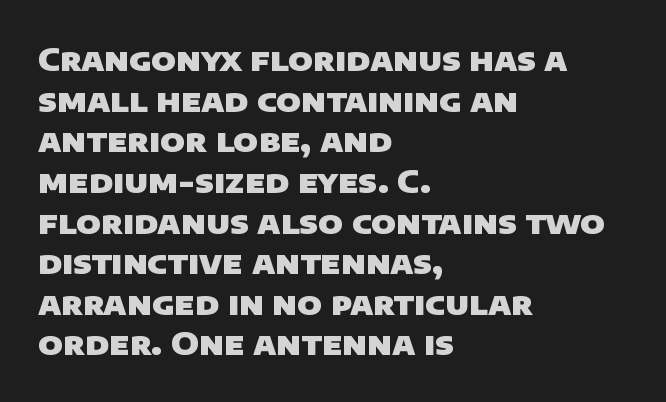
The line texture is even and compact thanks to regular tracking. Each letter keeps its own natural width here, so spacing adapts to shape. How heavy is the stroke? Heavy — this is a bold. Whoever set this chose a conventional vertical rhythm. A clean baseline with only descenders dipping below it.
